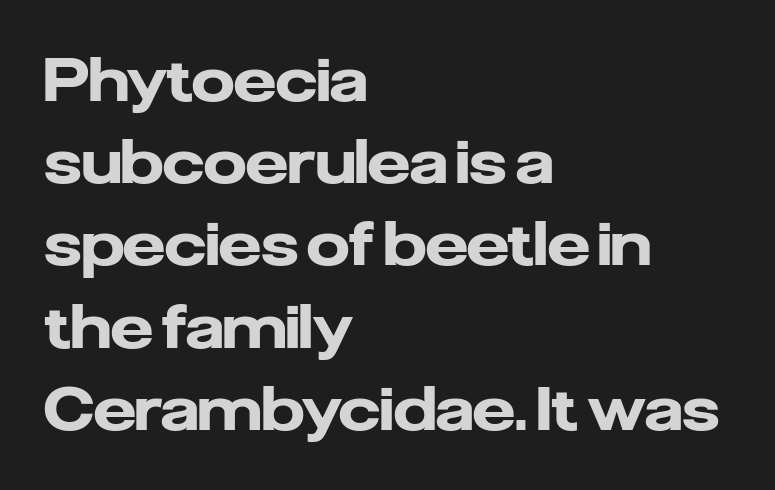
{"serif": "no", "italic": "no", "bold": "yes", "weight": "heavy", "width": "normal", "stroke_contrast": "low", "x_height": "medium", "monospaced": "no", "underline": "no", "align": "left", "line_spacing": "normal", "line_spacing_ratio": 1.37, "letter_spacing": "normal", "letter_spacing_em": 0.0, "glyph_px": 60}
